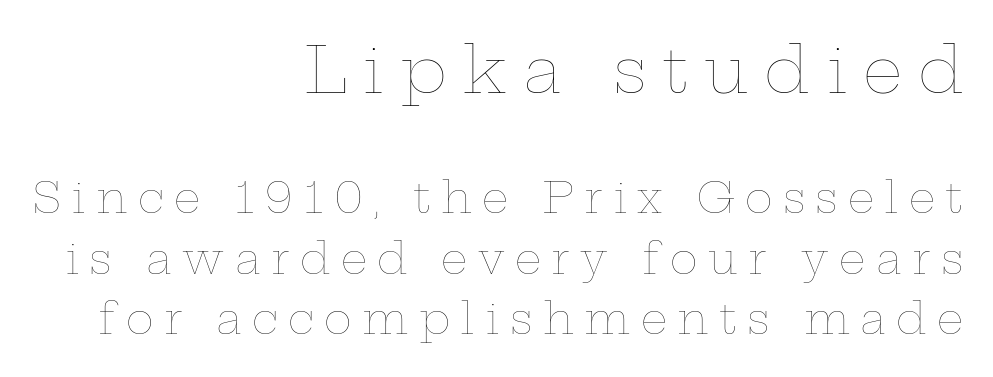
Q: Is the text bold? A: No.
Q: Is the text italic (slanted)? A: No, it is upright.
Q: Is the text underlined? A: No.
Q: How is the paragraph aligned? A: Right-aligned.
Q: Is the spacing between letters normal or unusually wide? A: Unusually wide.
Q: Is the spacing between lines tight, normal or loose? A: Normal.
Q: Which block of text is set in a larger size, the first (top) or the second (bottom)? A: The first (top) one.
Q: Width (condensed, normal, or wide)? A: Wide.
Q: Stroke contrast? A: Low.
Q: x-height? A: Medium.
Q: Monospaced? A: No.
